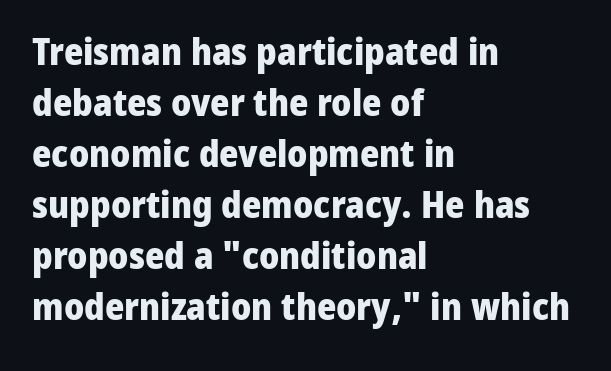
Plain, unruled lines of type. The lines are quadded left. Style check: upright. Heavy-handed strokes throughout: this text is bold.
